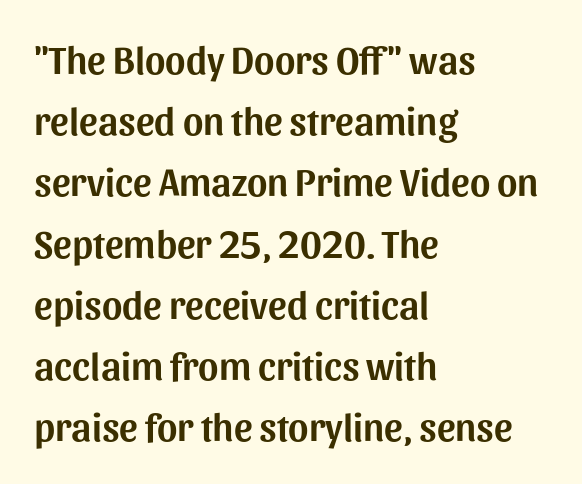
Each letter keeps its own natural width here, so spacing adapts to shape. The letterforms sit shoulder to shoulder at normal distance. Left-aligned paragraph, ragged on the right. Baseline-to-baseline distance is the conventional proportion of letter height.
